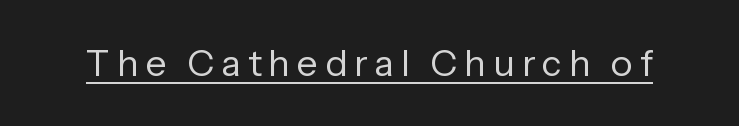
Stroke terminals: plain, sans-serif. Think of a printed novel: that variable character pitch is what you see here. The face looks like a standard text weight, possibly lighter. Is there an underline? Yes — a line sits under the letters. Tall strokes in this sample are plumb rather than angled.
